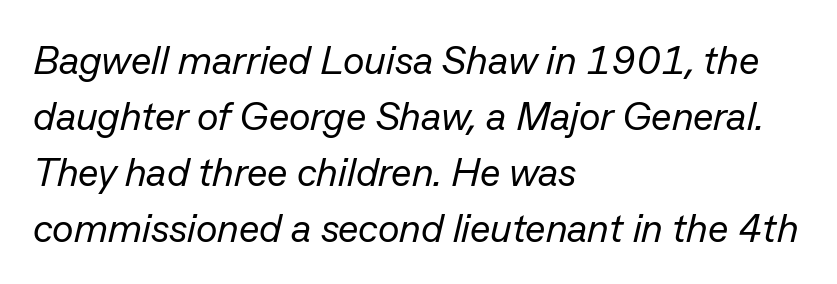
{"italic": "yes", "lean": "right", "slant_degrees": 13, "bold": "no", "weight": "regular", "width": "normal", "stroke_contrast": "low", "x_height": "medium", "monospaced": "no", "underline": "no", "align": "left", "line_spacing": "normal", "line_spacing_ratio": 1.4, "letter_spacing": "normal", "letter_spacing_em": 0.0, "glyph_px": 40}
